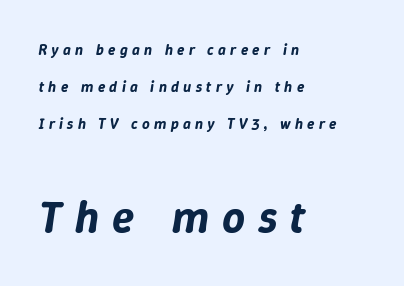
The image shows 45 px text type, italic (leaning right); set left-aligned, loose line spacing (2.46x), unusually wide letter spacing (+0.29 em), not underlined; the second (bottom) block is 3.0x larger; low stroke contrast and a medium x-height.
